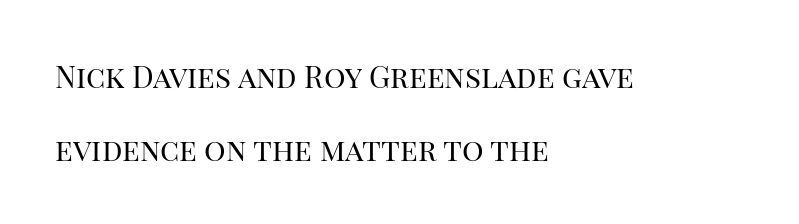
{"serif": "yes", "italic": "no", "bold": "no", "weight": "regular", "width": "normal", "stroke_contrast": "high", "x_height": "large", "monospaced": "no", "underline": "no", "align": "left", "line_spacing": "loose", "line_spacing_ratio": 2.43, "letter_spacing": "normal", "letter_spacing_em": 0.0, "glyph_px": 30}
